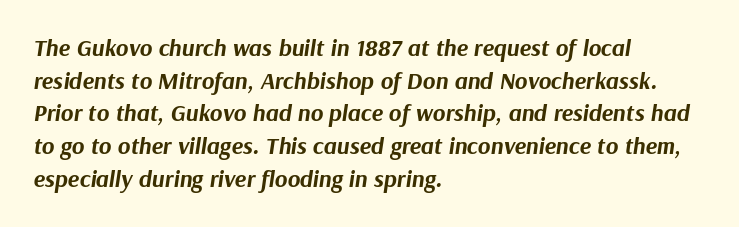
{"italic": "yes", "lean": "right", "slant_degrees": 9, "bold": "yes", "underline": "no", "align": "left", "line_spacing": "normal", "line_spacing_ratio": 1.36, "letter_spacing": "normal", "letter_spacing_em": 0.0, "glyph_px": 24}
